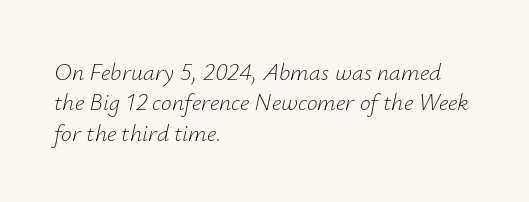
Designer's note — italics engaged. Short note: letters normally spaced. The typesetting does not lean heavy: it is not bold. This rendering features lettering with no underline. The typesetter chose a ragged-right arrangement here. Notice how descenders clear the ascenders below comfortably — that's standard leading.
